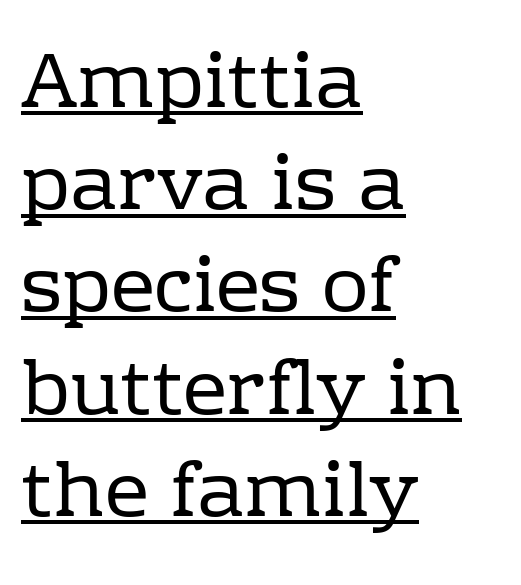
{"serif": "yes", "italic": "no", "bold": "no", "weight": "regular", "width": "normal", "stroke_contrast": "low", "x_height": "medium", "monospaced": "no", "underline": "yes", "align": "left", "line_spacing": "normal", "line_spacing_ratio": 1.31, "letter_spacing": "normal", "letter_spacing_em": 0.0, "glyph_px": 78}
